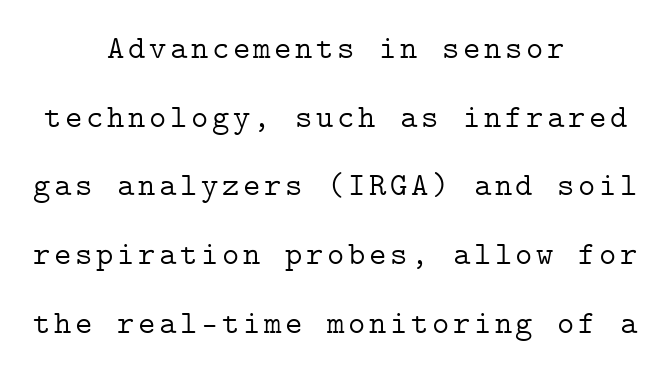
These lines were composed using upright roman letters. Stroke terminals: seriffed. The space beneath each line is pristine and unruled. Notice how the passage keeps no hard edge, just a central spine. Bold? No — there's no thickening of the strokes. Vertically, the passage feels expansive, rows floating well apart.
